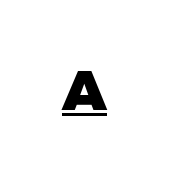
You'd pick this weight for a headline — it's a proper bold. What decoration does the sample have? An underline. What kind of face is this? One without serifs — a sans. How are the letters spaced? Ordinarily, with no added tracking.
